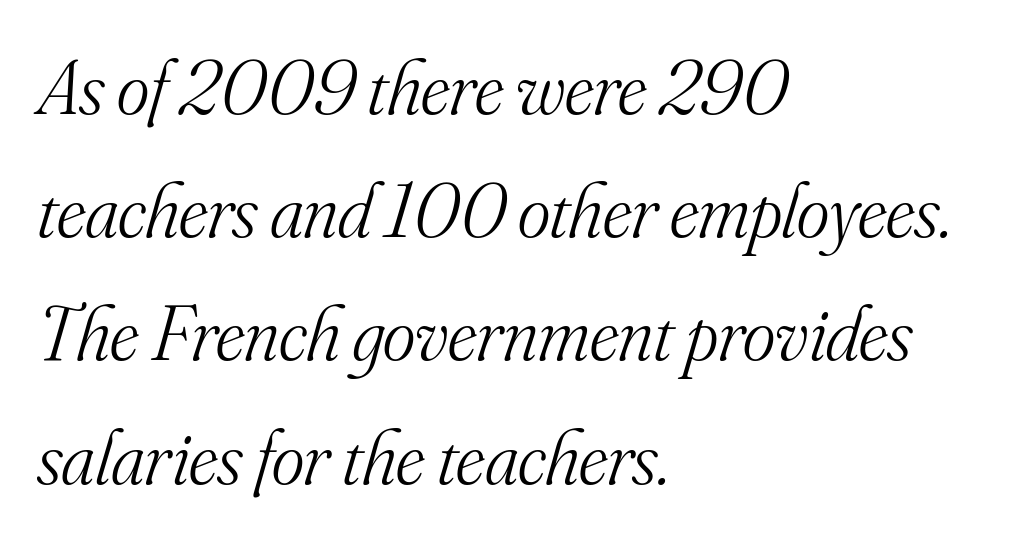
{"serif": "yes", "italic": "yes", "lean": "right", "slant_degrees": 16, "bold": "no", "weight": "light", "width": "normal", "stroke_contrast": "medium", "x_height": "small", "monospaced": "no", "underline": "no", "align": "left", "line_spacing": "normal", "line_spacing_ratio": 1.58, "letter_spacing": "normal", "letter_spacing_em": 0.0, "glyph_px": 78}
